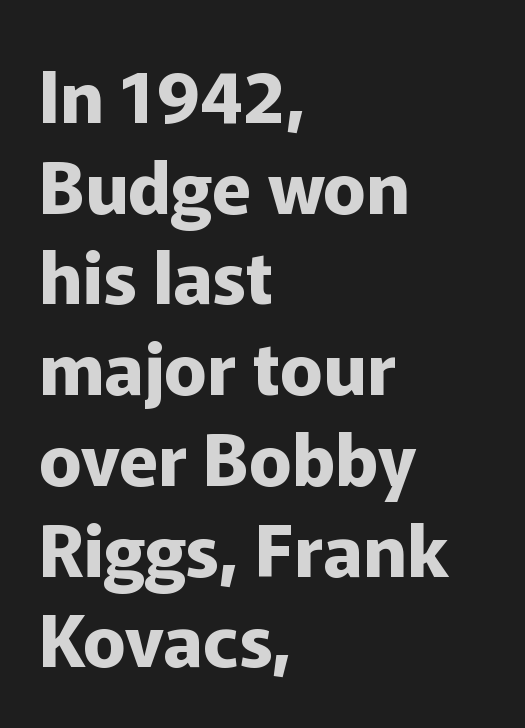
{"serif": "no", "italic": "no", "bold": "yes", "weight": "bold", "width": "normal", "stroke_contrast": "low", "x_height": "medium", "monospaced": "no", "underline": "no", "align": "left", "line_spacing": "normal", "line_spacing_ratio": 1.26, "letter_spacing": "normal", "letter_spacing_em": 0.0, "glyph_px": 72}
